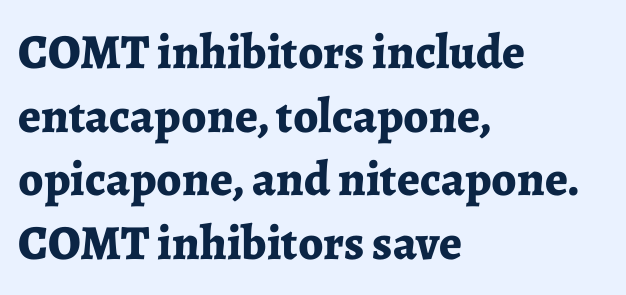
{"serif": "yes", "italic": "no", "bold": "yes", "weight": "bold", "width": "normal", "stroke_contrast": "low", "x_height": "medium", "monospaced": "no", "underline": "no", "align": "left", "line_spacing": "normal", "line_spacing_ratio": 1.3, "letter_spacing": "normal", "letter_spacing_em": 0.0, "glyph_px": 49}
